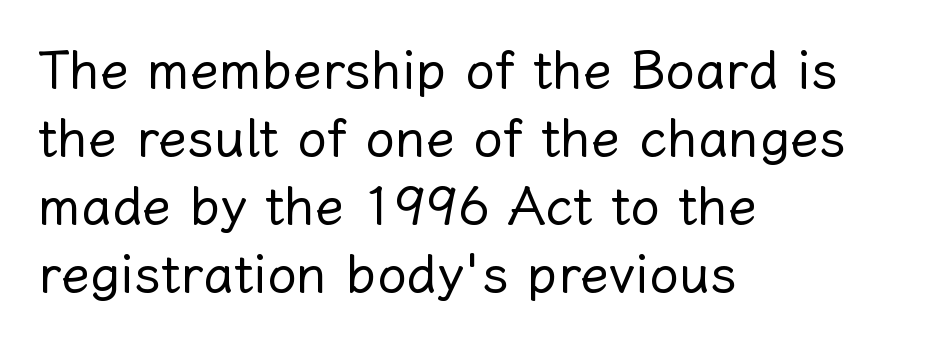
Q: Is the text bold? A: No.
Q: Is the text italic (slanted)? A: No, it is upright.
Q: Is the text underlined? A: No.
Q: How is the paragraph aligned? A: Left-aligned.
Q: Is the spacing between letters normal or unusually wide? A: Normal.
Q: Is the spacing between lines tight, normal or loose? A: Normal.
Q: Width (condensed, normal, or wide)? A: Normal.
Q: Stroke contrast? A: Low.
Q: x-height? A: Medium.
Q: Monospaced? A: No.
